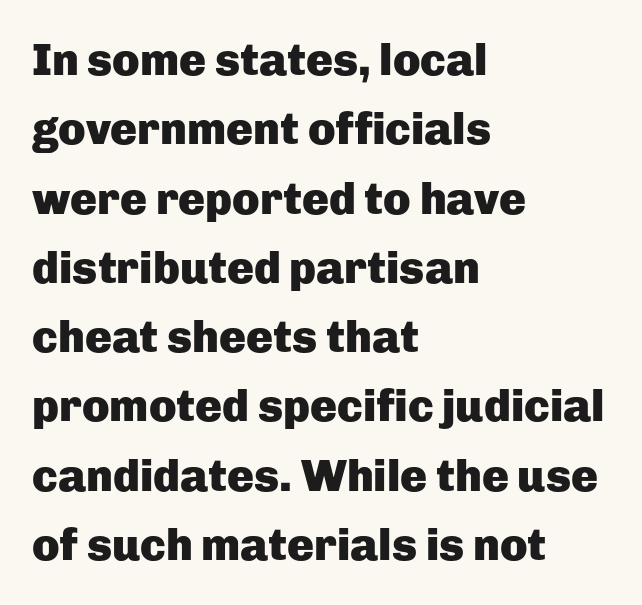
Note: no serifs on the glyphs. The gaps between neighbouring characters are ordinary and unremarkable. Do the characters align in a grid? No, the font is proportional. Alignment: flush left. How would I describe the line gaps? Plain and ordinary. The space beneath each line is pristine and unruled.
